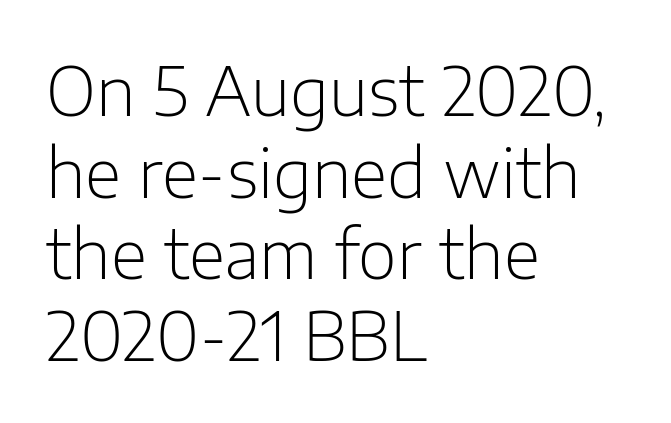
The image shows 67 px light sans-serif type, upright; set left-aligned, line spacing 1.22x, normal letter spacing, not underlined; low stroke contrast and a medium x-height.
